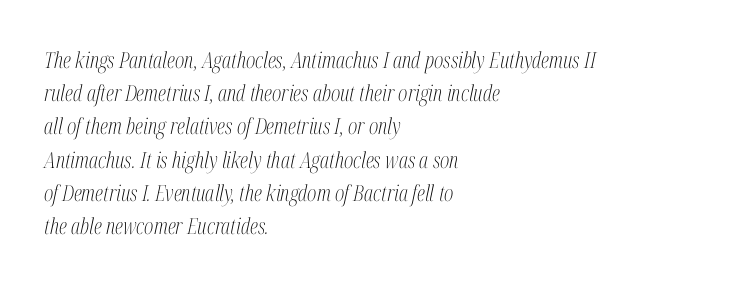
The image shows 22 px text type, italic (leaning right); set left-aligned, normal line spacing (1.51x), normal letter spacing, not underlined.
